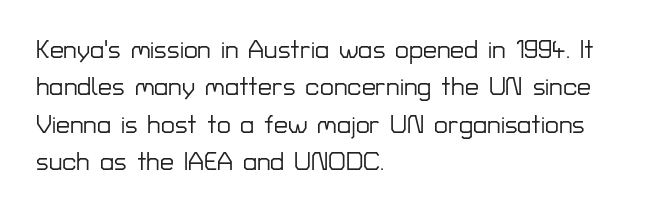
{"italic": "no", "underline": "no", "align": "left", "line_spacing": "normal", "line_spacing_ratio": 1.5, "letter_spacing": "normal", "letter_spacing_em": 0.0, "glyph_px": 25}
